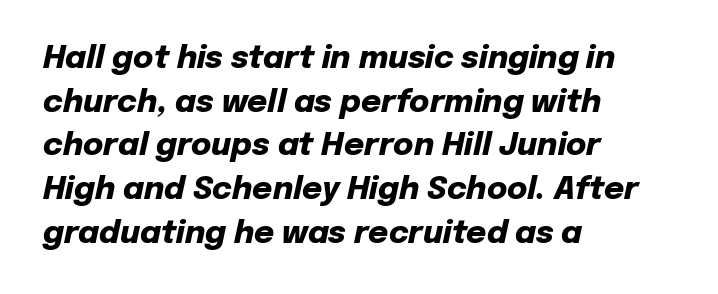
The image shows 31 px heavy type, italic (leaning right); set left-aligned, normal line spacing (1.41x), normal letter spacing, not underlined; low stroke contrast and a medium x-height.
